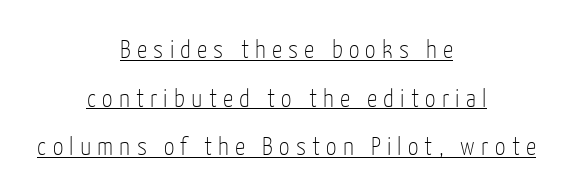
{"italic": "no", "bold": "no", "underline": "yes", "align": "center", "line_spacing_ratio": 1.87, "letter_spacing": "wide", "letter_spacing_em": 0.24, "glyph_px": 26}
